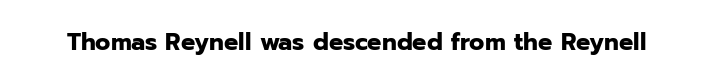
The image shows 25 px bold type, upright; set normal letter spacing, not underlined.
